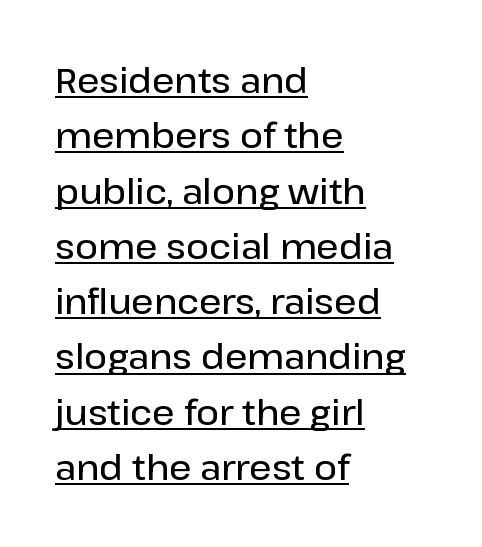
Q: Is the text bold? A: Semi-bold.
Q: Is the text italic (slanted)? A: No, it is upright.
Q: Is the typeface a serif or a sans-serif typeface? A: Sans-serif.
Q: Is the text underlined? A: Yes.
Q: How is the paragraph aligned? A: Left-aligned.
Q: Is the spacing between letters normal or unusually wide? A: Normal.
Q: Is the spacing between lines tight, normal or loose? A: Normal.
Q: Width (condensed, normal, or wide)? A: Normal.
Q: Stroke contrast? A: Low.
Q: x-height? A: Medium.
Q: Monospaced? A: No.
